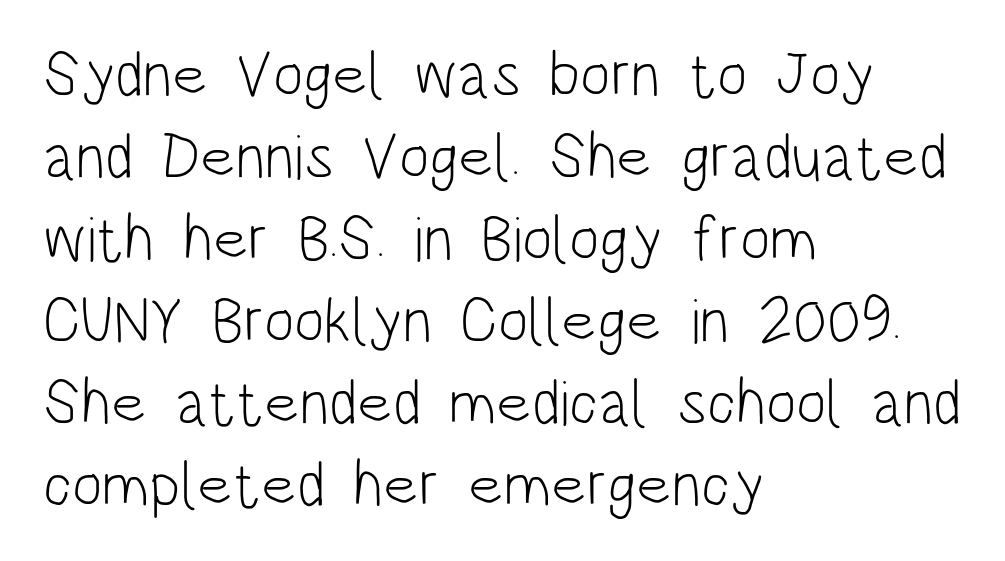
{"serif": "no", "italic": "no", "bold": "no", "weight": "light", "width": "condensed", "stroke_contrast": "low", "x_height": "large", "monospaced": "no", "underline": "no", "align": "left", "line_spacing": "normal", "line_spacing_ratio": 1.28, "letter_spacing": "normal", "letter_spacing_em": 0.0, "glyph_px": 64}
